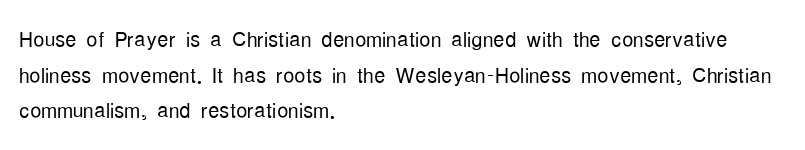
Are there feet on the stems? There aren't — it's a sans. Weight class: somewhere from thin through regular. If you drew a ruler down the left edge, every line would touch it. This block has exactly the height ordinary leading produces. When letters stand straight like this, we call the style roman or upright.
